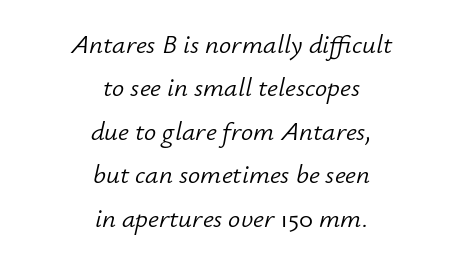
{"italic": "yes", "lean": "right", "slant_degrees": 12, "bold": "no", "underline": "no", "align": "center", "line_spacing": "normal", "line_spacing_ratio": 1.61, "letter_spacing": "normal", "letter_spacing_em": 0.0, "glyph_px": 27}
